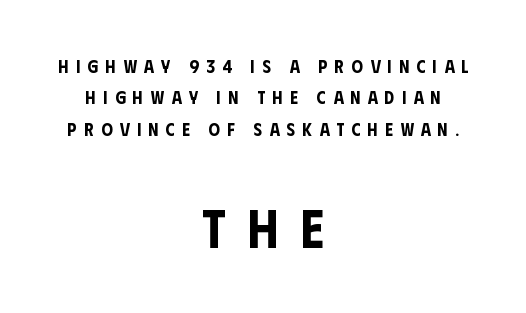
{"serif": "no", "italic": "no", "width": "condensed", "stroke_contrast": "low", "x_height": "large", "monospaced": "no", "underline": "no", "align": "center", "line_spacing_ratio": 1.75, "letter_spacing": "wide", "letter_spacing_em": 0.4, "larger_block": "second", "size_ratio": 3.0, "glyph_px": 54}
